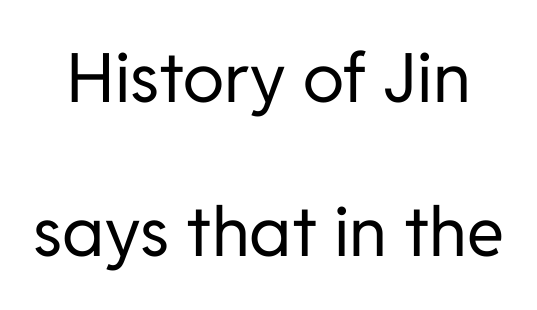
Q: Is the text bold? A: No.
Q: Is the text italic (slanted)? A: No, it is upright.
Q: Is the typeface a serif or a sans-serif typeface? A: Sans-serif.
Q: Is the text underlined? A: No.
Q: Is the spacing between letters normal or unusually wide? A: Normal.
Q: Is the spacing between lines tight, normal or loose? A: Loose.
Q: Width (condensed, normal, or wide)? A: Normal.
Q: Stroke contrast? A: Low.
Q: x-height? A: Medium.
Q: Monospaced? A: No.
